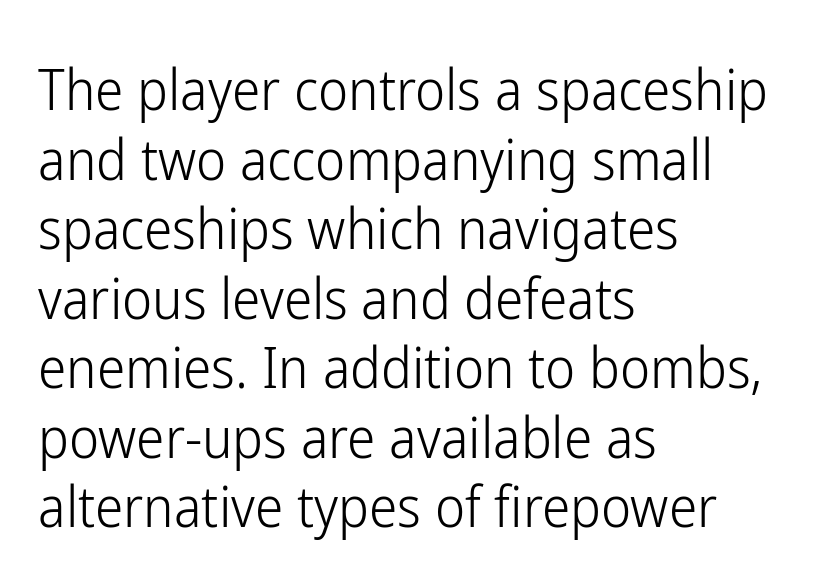
Q: Is the text bold? A: No.
Q: Is the text italic (slanted)? A: No, it is upright.
Q: Is the typeface a serif or a sans-serif typeface? A: Sans-serif.
Q: Is the text underlined? A: No.
Q: How is the paragraph aligned? A: Left-aligned.
Q: Is the spacing between letters normal or unusually wide? A: Normal.
Q: Width (condensed, normal, or wide)? A: Condensed.
Q: Stroke contrast? A: Low.
Q: x-height? A: Medium.
Q: Monospaced? A: No.
